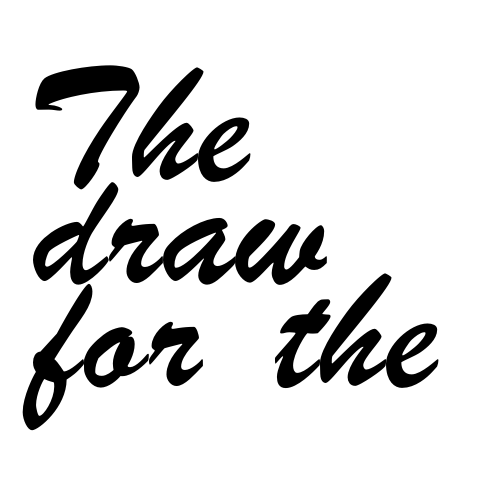
Letter spacing: default. This sample has the flowing, uneven cadence of proportional lettering. Evenly set lines give the paragraph a standard silhouette. The ragged edge is on the right, which tells us the setting is flush left. Anything drawn beneath the words? Only blank space.
